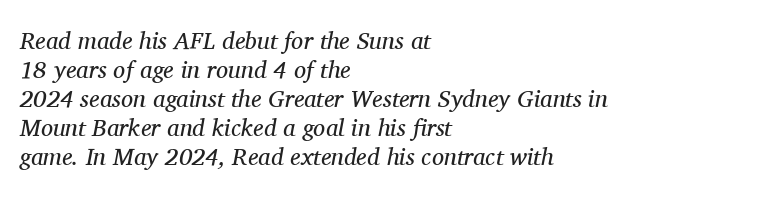
{"italic": "yes", "lean": "right", "slant_degrees": 11, "bold": "no", "underline": "no", "align": "left", "line_spacing_ratio": 1.21, "letter_spacing": "normal", "letter_spacing_em": 0.0, "glyph_px": 24}
